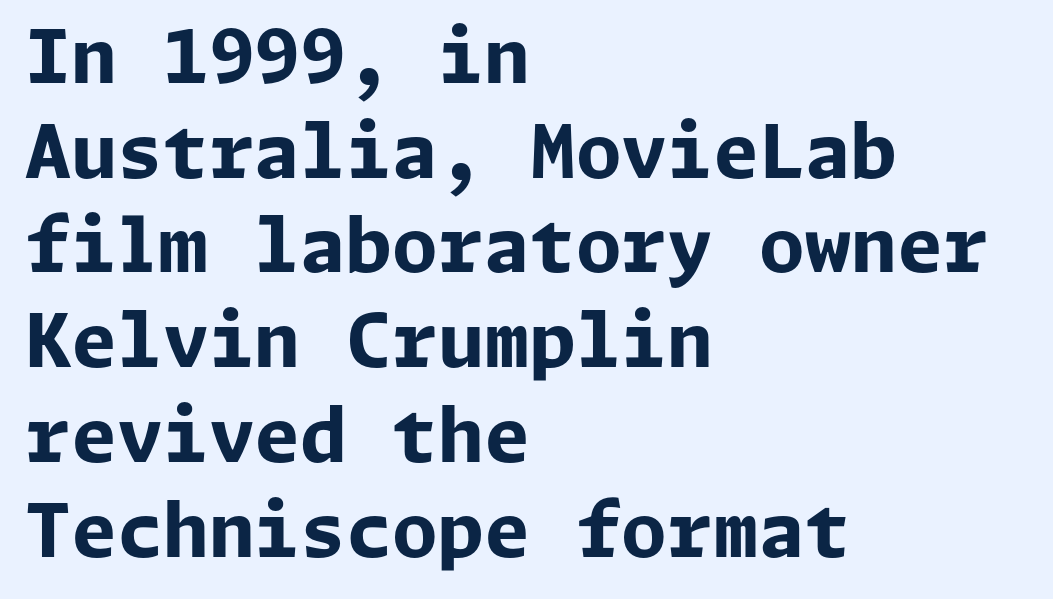
Q: Is the text bold? A: Yes.
Q: Is the text italic (slanted)? A: No, it is upright.
Q: Is the typeface a serif or a sans-serif typeface? A: Sans-serif.
Q: Is the text underlined? A: No.
Q: How is the paragraph aligned? A: Left-aligned.
Q: Is the spacing between letters normal or unusually wide? A: Normal.
Q: Is the spacing between lines tight, normal or loose? A: Normal.
Q: Width (condensed, normal, or wide)? A: Normal.
Q: Stroke contrast? A: Low.
Q: x-height? A: Medium.
